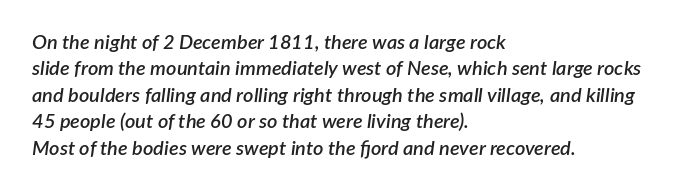
A semibold gives these letters moderate extra thickness, short of bold. The lines are quadded left. The passage shown leans; its letterforms are oblique. Glyph-to-glyph distance matches everyday printed text. Line spacing here is normal. A clean baseline with only descenders dipping below it.
